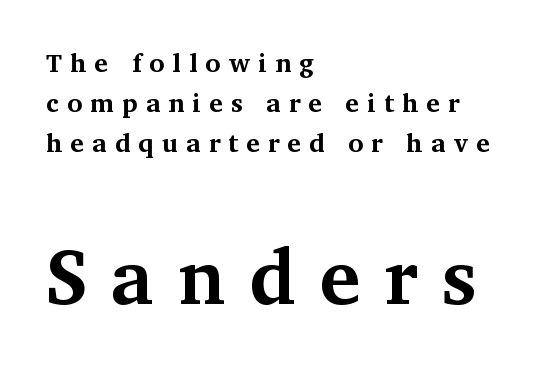
Caption: multi-line text, flush left, ragged right. Display-style spreading of the glyphs; the letterfit is very open. No word sits above an underline. Character widths vary here, with narrow letters taking less room than wide ones.
